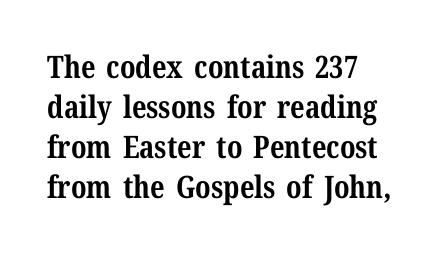
The image shows 31 px bold serif type, upright; set left-aligned, normal line spacing (1.29x), normal letter spacing, not underlined; medium stroke contrast and a medium x-height.
